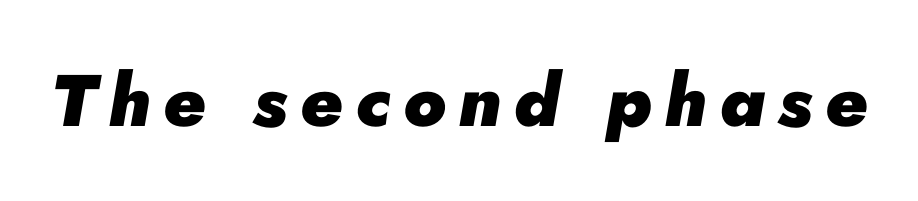
The image shows 73 px heavy type, italic (leaning right); set not underlined; low stroke contrast and a small x-height.
